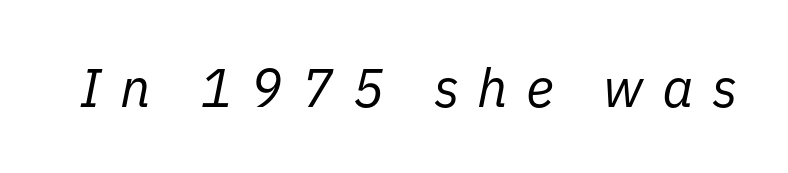
The image shows 54 px regular-weight type, italic (leaning right); set unusually wide letter spacing (+0.34 em), not underlined; low stroke contrast and a medium x-height.
